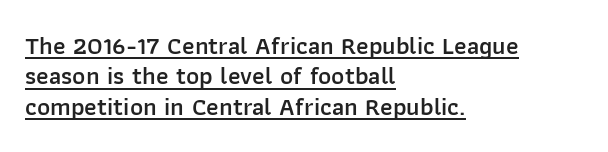
Q: Is the text bold? A: Semi-bold.
Q: Is the text italic (slanted)? A: No, it is upright.
Q: Is the text underlined? A: Yes.
Q: How is the paragraph aligned? A: Left-aligned.
Q: Is the spacing between letters normal or unusually wide? A: Normal.
